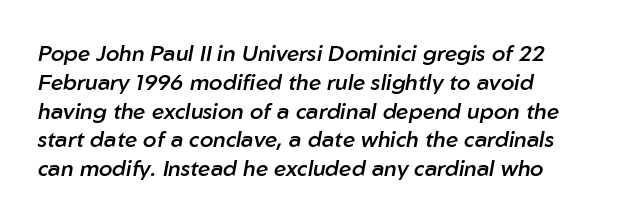
The rendering uses a semibold face; strokes are thickened but not to full bold. The string is rendered with underlining switched off. The lettering tilts uniformly, giving the passage an italic look. Students, note that the glyphs here touch the page at normal intervals.
